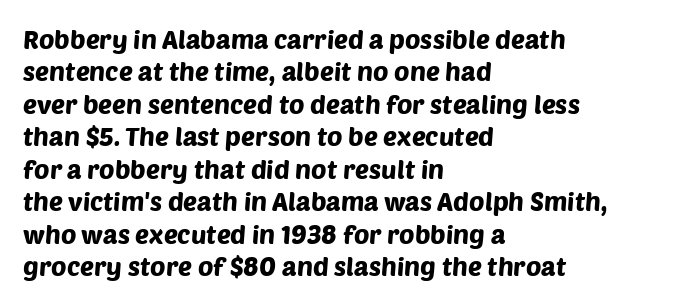
Q: Is the text underlined? A: No.
Q: How is the paragraph aligned? A: Left-aligned.
Q: Is the spacing between letters normal or unusually wide? A: Normal.
Q: Is the spacing between lines tight, normal or loose? A: Normal.
